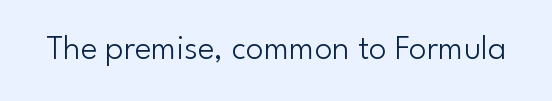
The image shows 35 px light sans-serif type, upright; set normal letter spacing, not underlined; low stroke contrast and a small x-height.
